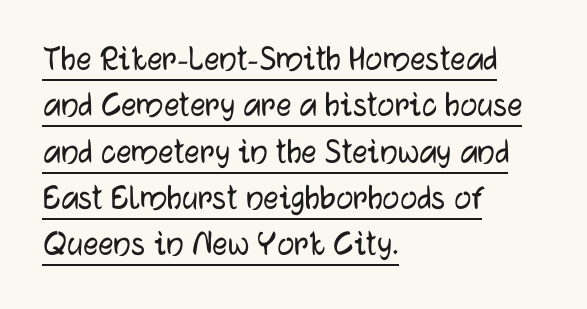
The image shows 38 px sans-serif type, upright; set left-aligned, line spacing 1.22x, normal letter spacing, underlined; low stroke contrast and a medium x-height.
